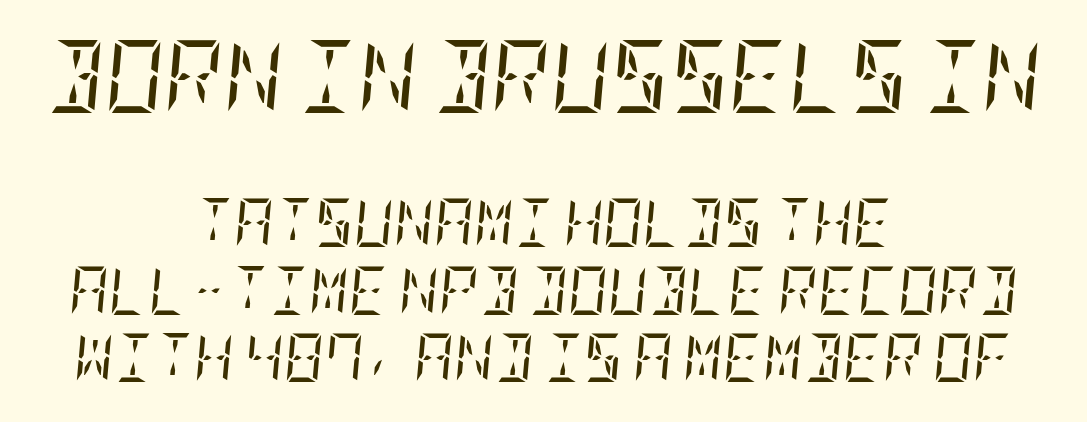
The image shows 73 px regular-weight, condensed serif type, italic (leaning right); set centered, normal line spacing (1.37x), normal letter spacing, not underlined; the first (top) block is 1.49x larger; low stroke contrast and a large x-height.
